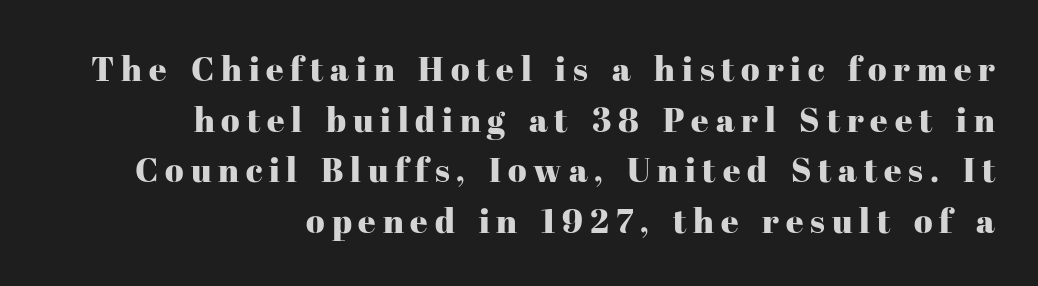
{"serif": "yes", "italic": "no", "width": "normal", "stroke_contrast": "high", "x_height": "medium", "monospaced": "no", "underline": "no", "align": "right", "line_spacing": "normal", "line_spacing_ratio": 1.49, "letter_spacing": "wide", "letter_spacing_em": 0.2, "glyph_px": 34}
